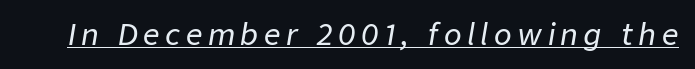
Q: Is the text italic (slanted)? A: Yes, it leans right by about 9 degrees.
Q: Is the text underlined? A: Yes.
Q: Width (condensed, normal, or wide)? A: Normal.
Q: Stroke contrast? A: Low.
Q: x-height? A: Medium.
Q: Monospaced? A: No.
